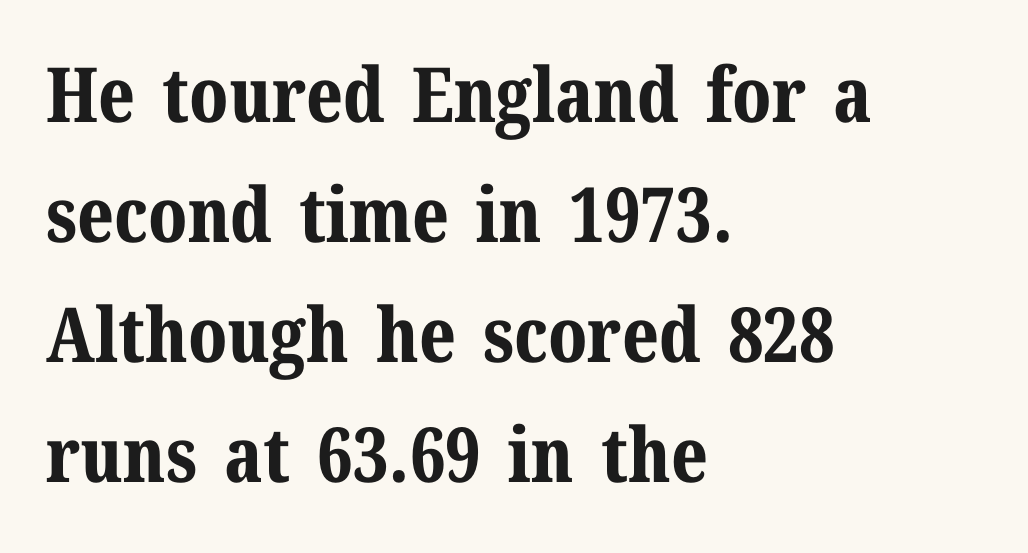
{"serif": "yes", "italic": "no", "bold": "yes", "weight": "bold", "width": "normal", "stroke_contrast": "medium", "x_height": "medium", "monospaced": "no", "underline": "no", "align": "left", "line_spacing": "normal", "line_spacing_ratio": 1.58, "letter_spacing": "normal", "letter_spacing_em": 0.0, "glyph_px": 76}
